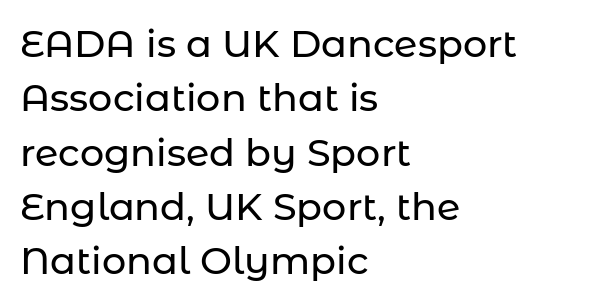
Line beginnings align vertically; line endings do not. A typesetter would mark this as roman, not italic. Font category for this specimen: sans-serif. Varying glyph widths throughout — classic text-font behaviour. There is no visible air inserted between adjacent glyphs.
